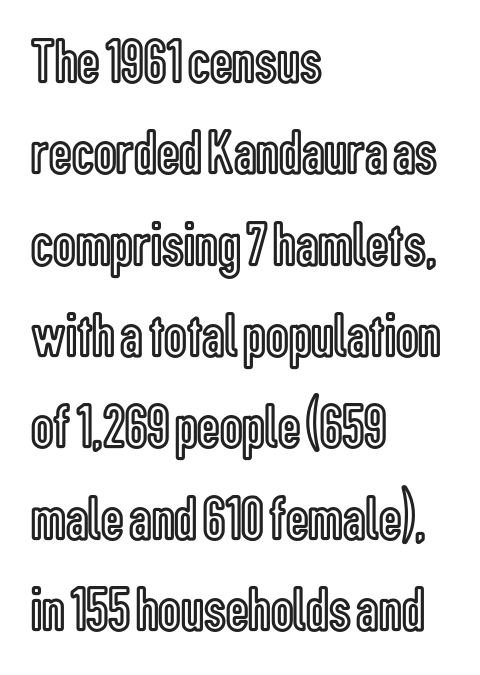
The image shows 63 px condensed type, upright; set left-aligned, normal line spacing (1.45x), normal letter spacing, not underlined; a medium x-height.
